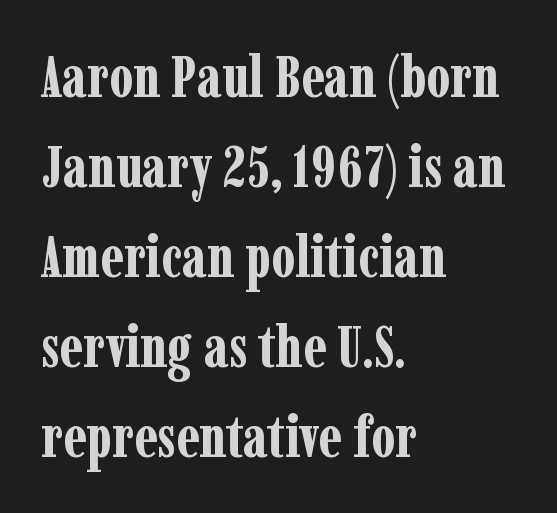
Q: Is the text bold? A: Yes.
Q: Is the text italic (slanted)? A: No, it is upright.
Q: Is the typeface a serif or a sans-serif typeface? A: Serif.
Q: Is the text underlined? A: No.
Q: How is the paragraph aligned? A: Left-aligned.
Q: Is the spacing between letters normal or unusually wide? A: Normal.
Q: Is the spacing between lines tight, normal or loose? A: Normal.
Q: Width (condensed, normal, or wide)? A: Condensed.
Q: Stroke contrast? A: Low.
Q: x-height? A: Medium.
Q: Monospaced? A: No.
